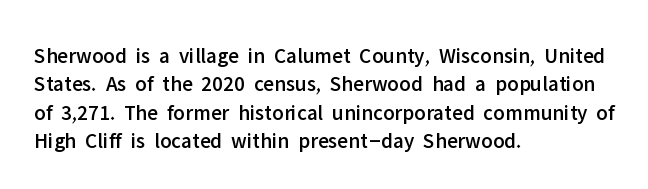
Q: Is the text italic (slanted)? A: No, it is upright.
Q: Is the text underlined? A: No.
Q: How is the paragraph aligned? A: Left-aligned.
Q: Is the spacing between letters normal or unusually wide? A: Normal.
Q: Is the spacing between lines tight, normal or loose? A: Normal.
